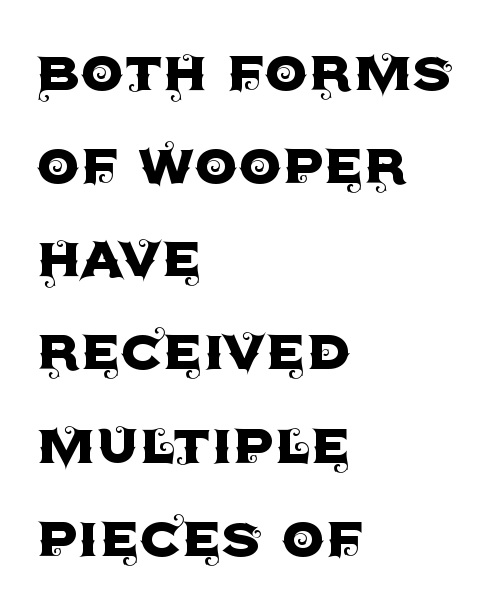
Q: Is the text italic (slanted)? A: No, it is upright.
Q: Is the typeface a serif or a sans-serif typeface? A: Sans-serif.
Q: Is the text underlined? A: No.
Q: How is the paragraph aligned? A: Left-aligned.
Q: Is the spacing between letters normal or unusually wide? A: Normal.
Q: Is the spacing between lines tight, normal or loose? A: Normal.
Q: Width (condensed, normal, or wide)? A: Normal.
Q: x-height? A: Large.
Q: Monospaced? A: No.
